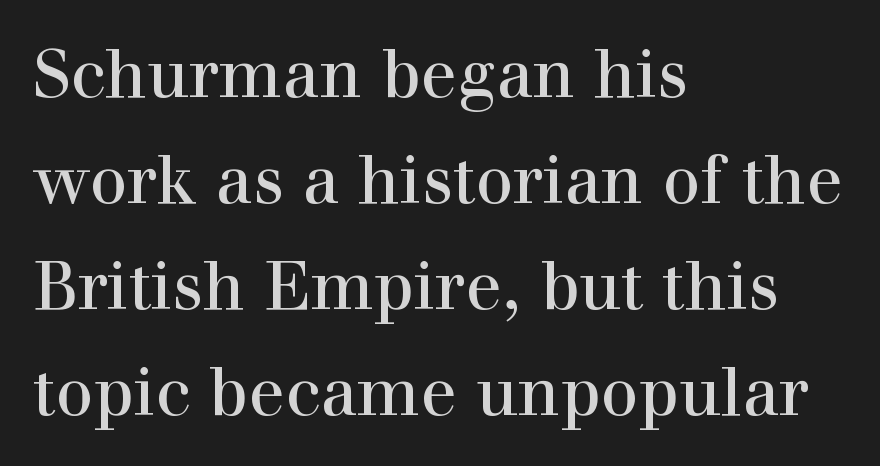
Q: Is the text bold? A: No.
Q: Is the text italic (slanted)? A: No, it is upright.
Q: Is the typeface a serif or a sans-serif typeface? A: Serif.
Q: Is the text underlined? A: No.
Q: How is the paragraph aligned? A: Left-aligned.
Q: Is the spacing between letters normal or unusually wide? A: Normal.
Q: Is the spacing between lines tight, normal or loose? A: Normal.
Q: Width (condensed, normal, or wide)? A: Normal.
Q: Stroke contrast? A: High.
Q: x-height? A: Medium.
Q: Monospaced? A: No.
